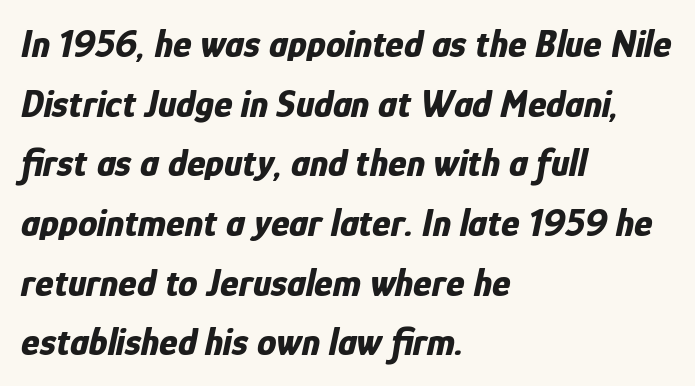
The image shows 39 px bold, condensed type, italic (leaning right); set left-aligned, normal line spacing (1.53x), normal letter spacing, not underlined; low stroke contrast and a medium x-height.
